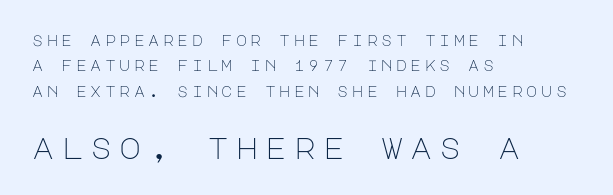
The image shows 30 px light sans-serif type, upright; set left-aligned, normal line spacing (1.69x), unusually wide letter spacing (+0.23 em), not underlined; the second (bottom) block is 2.0x larger; low stroke contrast and a large x-height.
